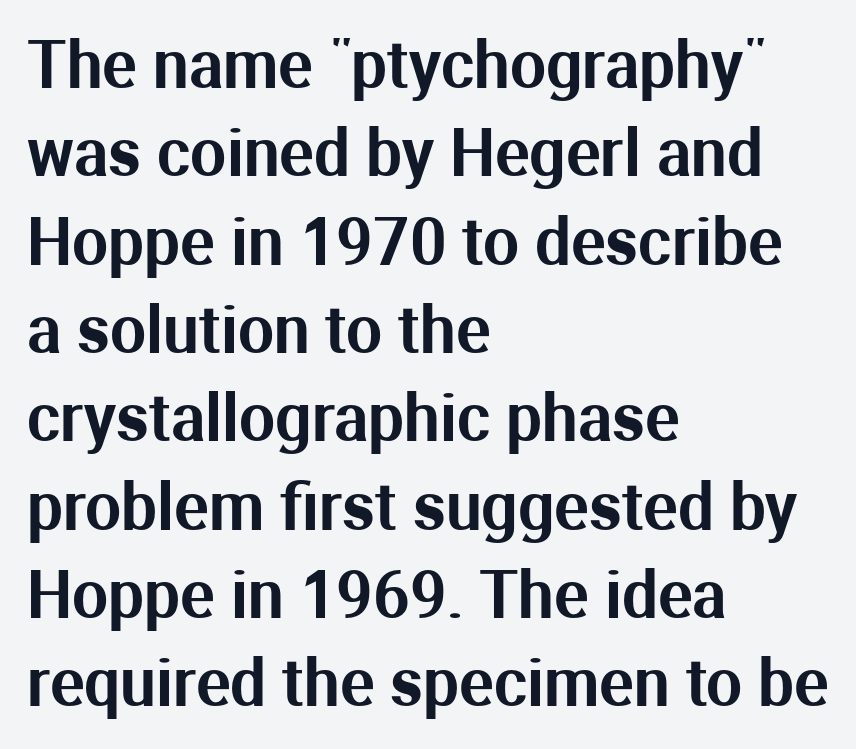
{"serif": "no", "italic": "no", "width": "normal", "stroke_contrast": "medium", "x_height": "medium", "monospaced": "no", "underline": "no", "align": "left", "line_spacing": "normal", "line_spacing_ratio": 1.38, "letter_spacing": "normal", "letter_spacing_em": 0.0, "glyph_px": 64}
